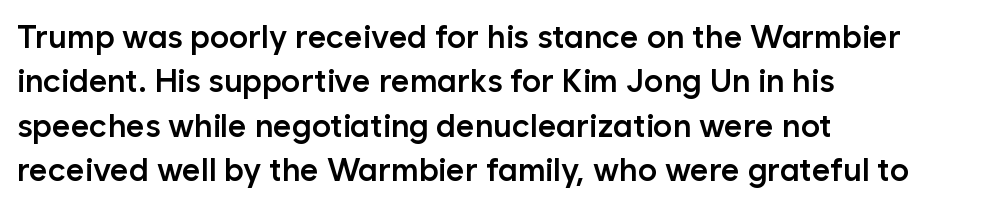
Q: Is the text bold? A: Semi-bold.
Q: Is the text italic (slanted)? A: No, it is upright.
Q: Is the typeface a serif or a sans-serif typeface? A: Sans-serif.
Q: Is the text underlined? A: No.
Q: How is the paragraph aligned? A: Left-aligned.
Q: Is the spacing between letters normal or unusually wide? A: Normal.
Q: Is the spacing between lines tight, normal or loose? A: Normal.
Q: Width (condensed, normal, or wide)? A: Normal.
Q: Stroke contrast? A: Low.
Q: x-height? A: Medium.
Q: Monospaced? A: No.
